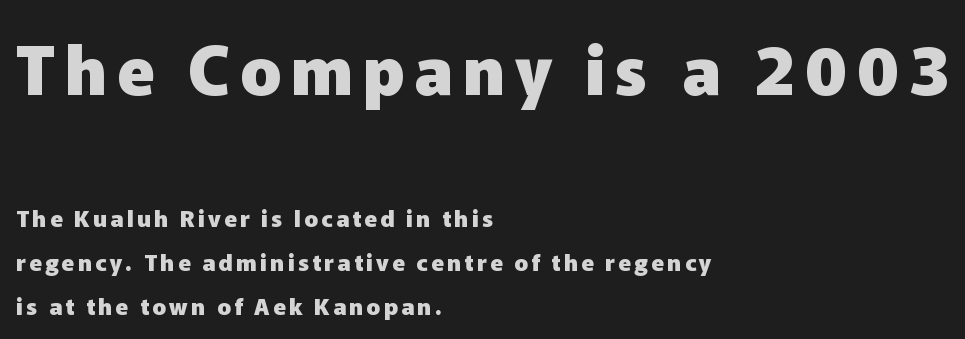
Bigger letters appear in the top chunk; the bottom chunk is reduced. What's the leading like? Stretched, with rows far apart. Its strokes are broad and dark, the hallmark of bold type. No word sits above an underline.
